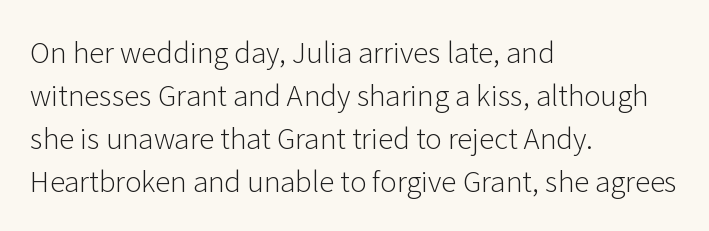
The image shows 28 px light sans-serif type, upright; set left-aligned, normal line spacing (1.53x), normal letter spacing, not underlined; low stroke contrast and a medium x-height.
